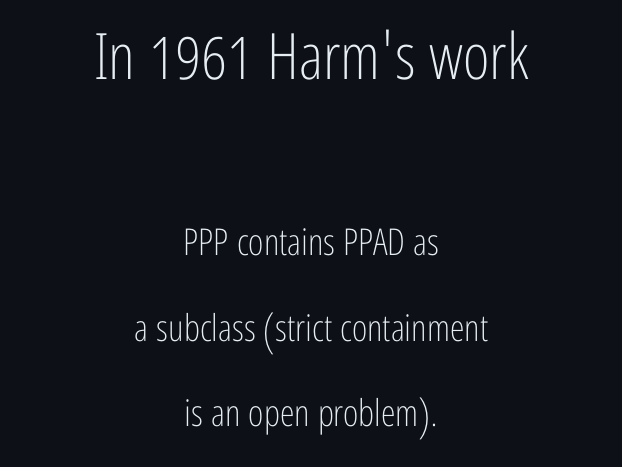
Q: Is the text bold? A: No.
Q: Is the text italic (slanted)? A: No, it is upright.
Q: Is the typeface a serif or a sans-serif typeface? A: Sans-serif.
Q: Is the text underlined? A: No.
Q: How is the paragraph aligned? A: Centered.
Q: Is the spacing between letters normal or unusually wide? A: Normal.
Q: Is the spacing between lines tight, normal or loose? A: Loose.
Q: Which block of text is set in a larger size, the first (top) or the second (bottom)? A: The first (top) one.
Q: Width (condensed, normal, or wide)? A: Condensed.
Q: Stroke contrast? A: Low.
Q: x-height? A: Medium.
Q: Monospaced? A: No.
